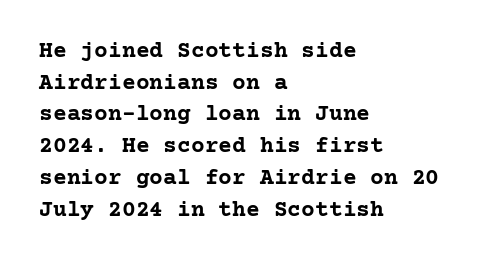
{"italic": "no", "bold": "yes", "underline": "no", "align": "left", "line_spacing": "normal", "line_spacing_ratio": 1.38, "letter_spacing": "normal", "letter_spacing_em": 0.0, "glyph_px": 23}
